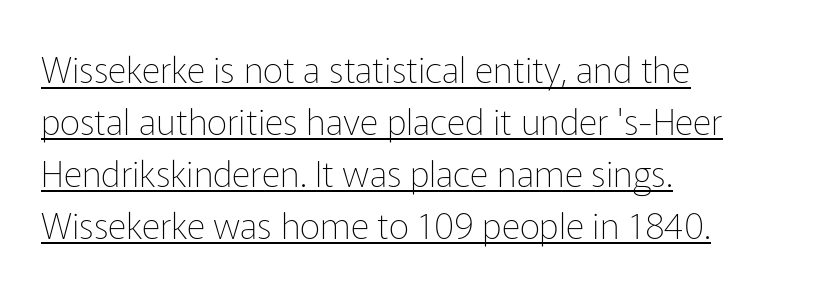
Where is the straight margin? On the left. Serif or sans? Sans — the stroke terminals are bare. Students, observe the line beneath the letters — that is underlining. Compared with typical body copy, the letter spacing here is the same.
